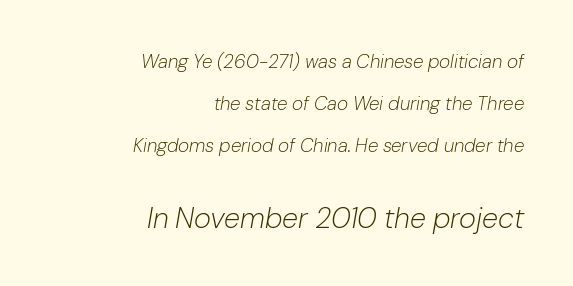
Horizontal bands of white between lines are thick stripes. The emphasis by scale lands on block number two, below. An italicized treatment has been applied to the whole sample. Underlining? Definitely not there. Stem width sits at or under what a default text font uses. These lines are rendered in a variable-pitch font.
